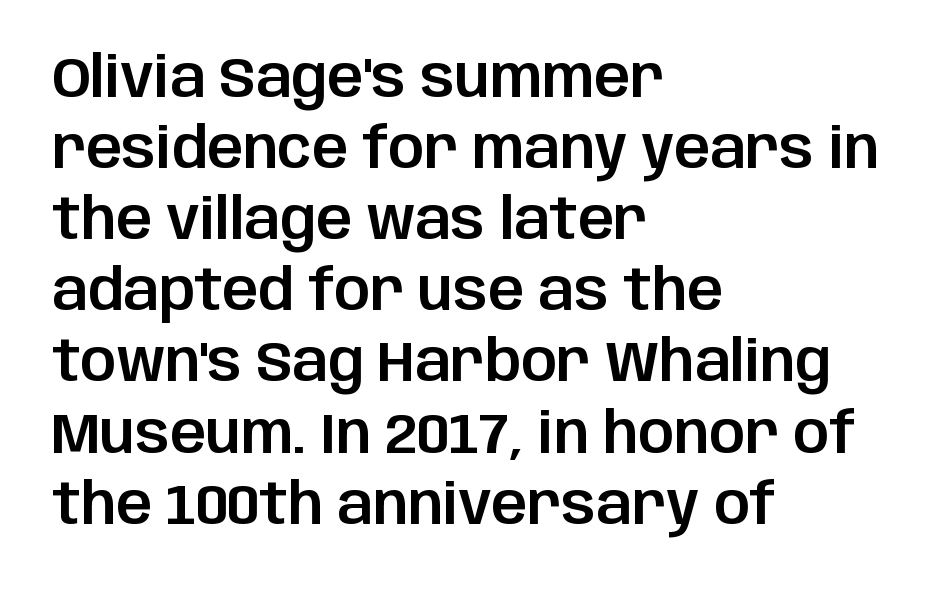
{"serif": "no", "italic": "no", "width": "normal", "stroke_contrast": "low", "x_height": "large", "monospaced": "no", "underline": "no", "align": "left", "line_spacing": "normal", "line_spacing_ratio": 1.27, "letter_spacing": "normal", "letter_spacing_em": 0.0, "glyph_px": 56}
